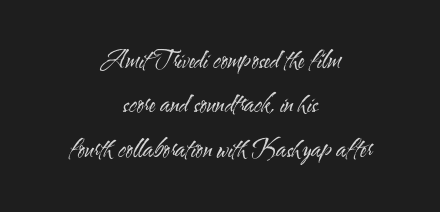
The image shows 24 px text type; set centered, line spacing 1.85x, normal letter spacing, not underlined.
